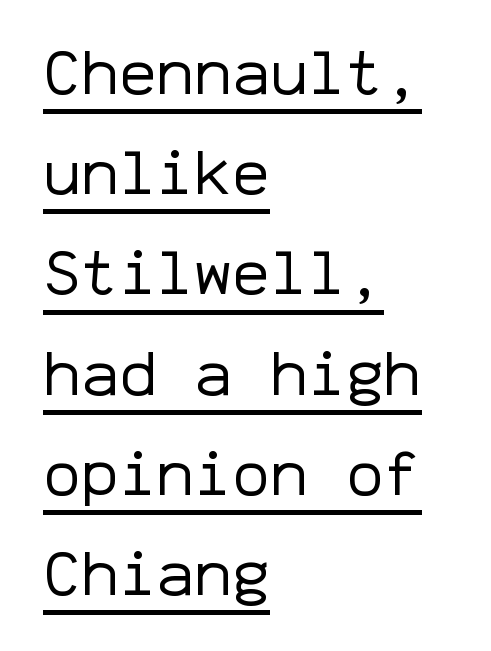
{"serif": "no", "italic": "no", "bold": "no", "weight": "regular", "width": "normal", "stroke_contrast": "low", "x_height": "medium", "monospaced": "yes", "underline": "yes", "align": "left", "line_spacing": "normal", "line_spacing_ratio": 1.59, "letter_spacing": "normal", "letter_spacing_em": 0.0, "glyph_px": 63}
